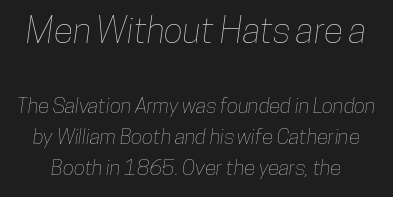
The image shows 36 px condensed type; set normal line spacing (1.46x), normal letter spacing, not underlined; the first (top) block is 1.71x larger; low stroke contrast and a medium x-height.
